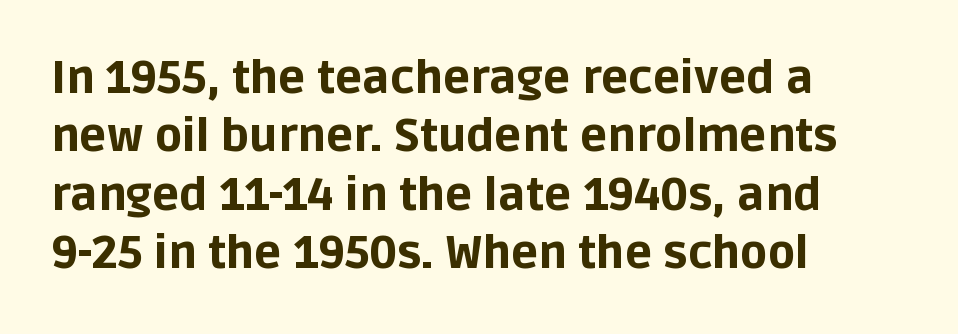
The setting favours the left margin, as ordinary paragraphs usually do. The glyphs in this specimen are sans serif. When letters stand straight like this, we call the style roman or upright. Thick stems and heavy bowls — unmistakably bold.
